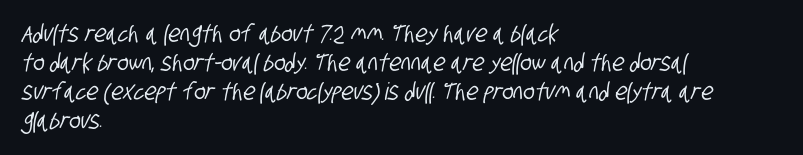
Q: Is the text underlined? A: No.
Q: How is the paragraph aligned? A: Left-aligned.
Q: Is the spacing between letters normal or unusually wide? A: Normal.
